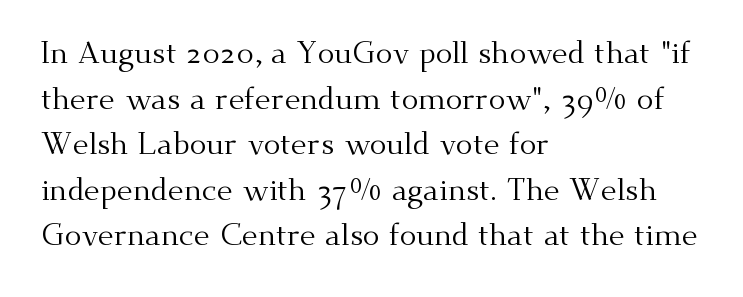
Q: Is the text bold? A: No.
Q: Is the text italic (slanted)? A: No, it is upright.
Q: Is the typeface a serif or a sans-serif typeface? A: Serif.
Q: Is the text underlined? A: No.
Q: How is the paragraph aligned? A: Left-aligned.
Q: Is the spacing between letters normal or unusually wide? A: Normal.
Q: Is the spacing between lines tight, normal or loose? A: Normal.
Q: Width (condensed, normal, or wide)? A: Normal.
Q: Stroke contrast? A: Medium.
Q: x-height? A: Small.
Q: Monospaced? A: No.
